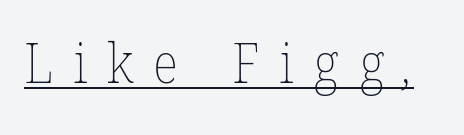
Q: Is the text bold? A: No.
Q: Is the text underlined? A: Yes.
Q: Is the spacing between letters normal or unusually wide? A: Unusually wide.
Q: Width (condensed, normal, or wide)? A: Normal.
Q: Stroke contrast? A: Low.
Q: x-height? A: Medium.
Q: Monospaced? A: No.
